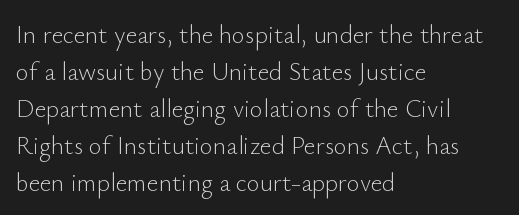
The image shows 25 px text type, upright; set left-aligned, normal line spacing (1.48x), normal letter spacing, not underlined.
